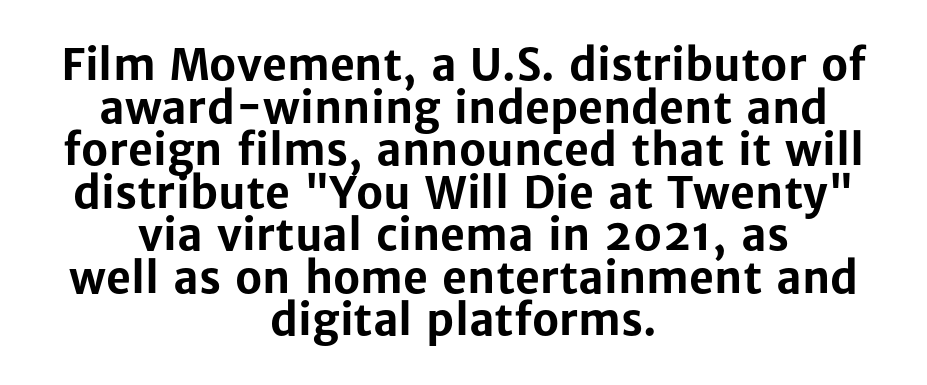
Each letter's strokes conclude bluntly, with no projecting serifs. These lines are rendered in a variable-pitch font. Rule under the text: the space is simply empty. The designer dialed line spacing down below the default.
